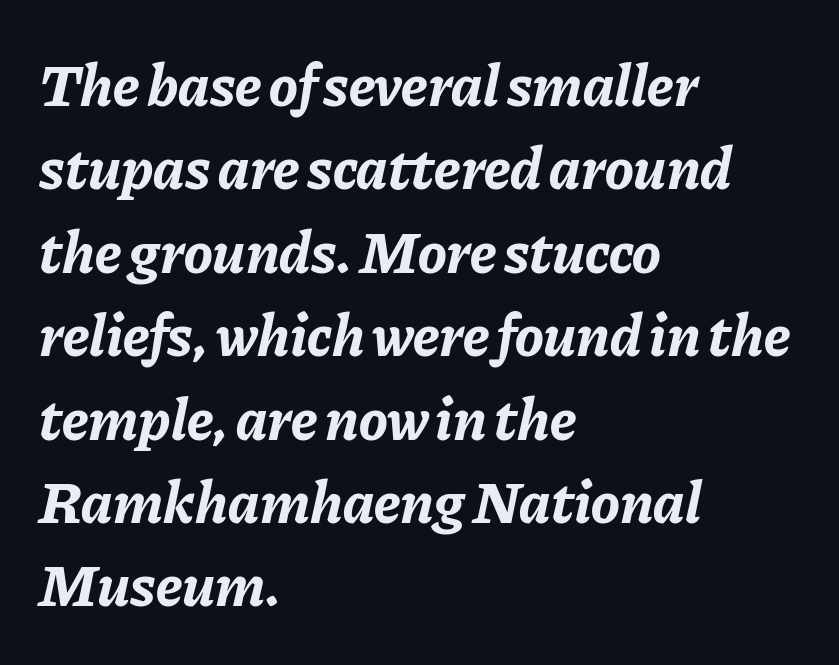
Q: Is the text bold? A: Yes.
Q: Is the text italic (slanted)? A: Yes, it leans right by about 11 degrees.
Q: Is the text underlined? A: No.
Q: How is the paragraph aligned? A: Left-aligned.
Q: Is the spacing between letters normal or unusually wide? A: Normal.
Q: Is the spacing between lines tight, normal or loose? A: Normal.
Q: Width (condensed, normal, or wide)? A: Normal.
Q: Stroke contrast? A: Low.
Q: x-height? A: Medium.
Q: Monospaced? A: No.
